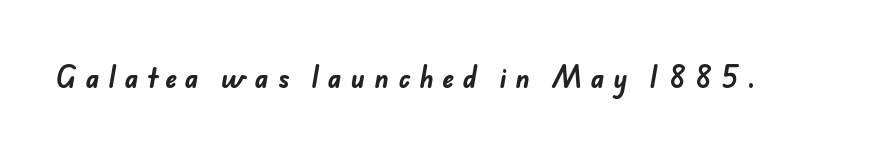
Q: Is the text bold? A: Yes.
Q: Is the text underlined? A: No.
Q: Is the spacing between letters normal or unusually wide? A: Unusually wide.
